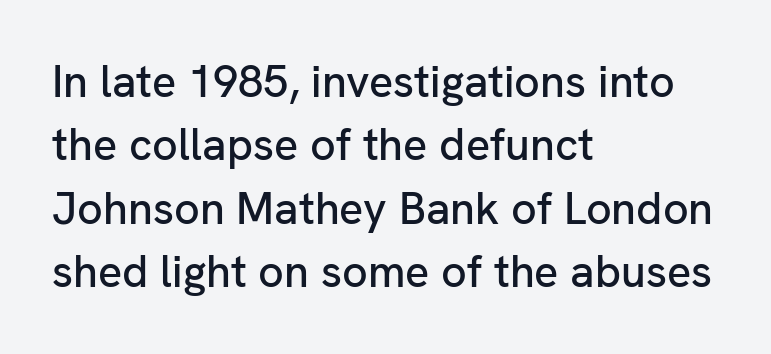
The image shows 45 px sans-serif type, upright; set left-aligned, normal line spacing (1.41x), normal letter spacing, not underlined; low stroke contrast and a medium x-height.
